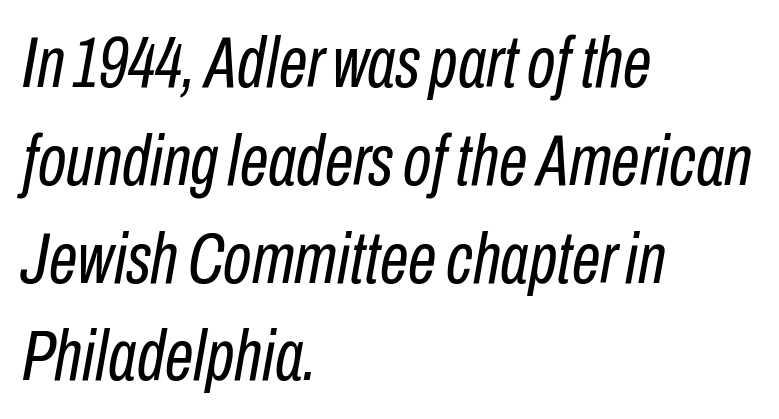
Alignment: flush left. The weight would be labelled regular, book, light, or lighter still. The foot of each line stays bare and open. Would a proofreader flag this as italicized? Yes. The passage shown stacks its lines at a standard gap.
